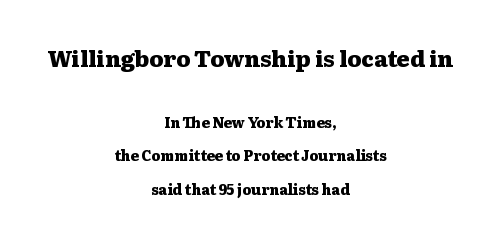
The image shows 22 px bold type, upright; set centered, loose line spacing (2.38x), normal letter spacing, not underlined; the first (top) block is 1.57x larger.
